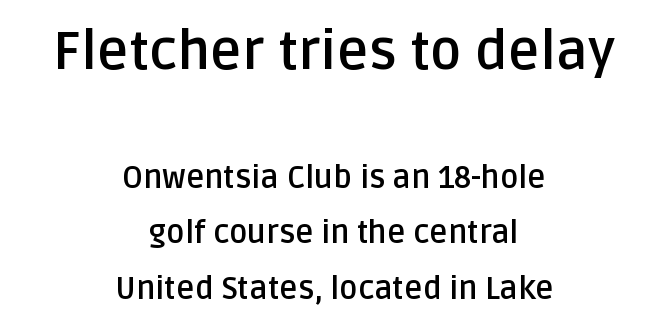
Notice how the passage keeps no hard edge, just a central spine. Is there any slant? The stems are plumb. These lines carry a lot of weight — the face is fully bold. Serifs: no, the terminals of the letterforms are clean. Proportional: the letters do not fall into vertical columns.
